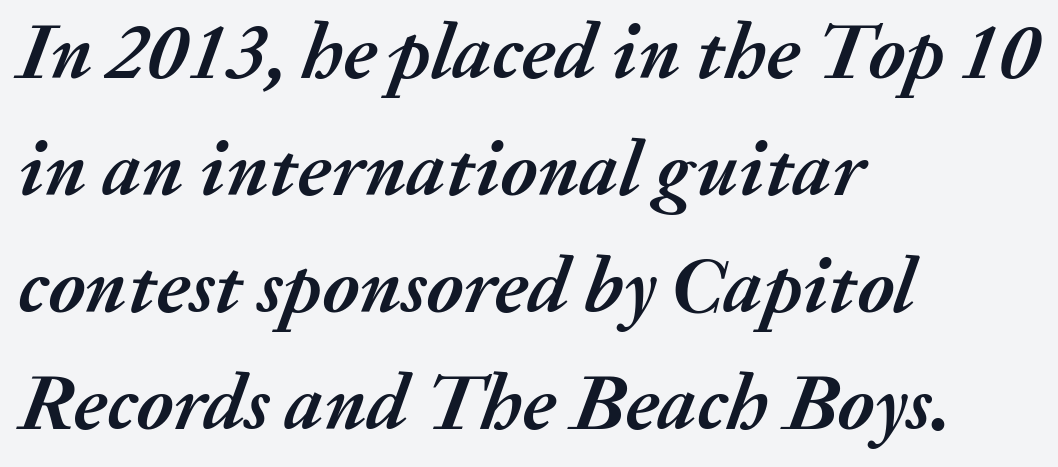
The image shows 79 px semibold type, italic (leaning right); set left-aligned, normal line spacing (1.48x), normal letter spacing, not underlined; medium stroke contrast and a medium x-height.
